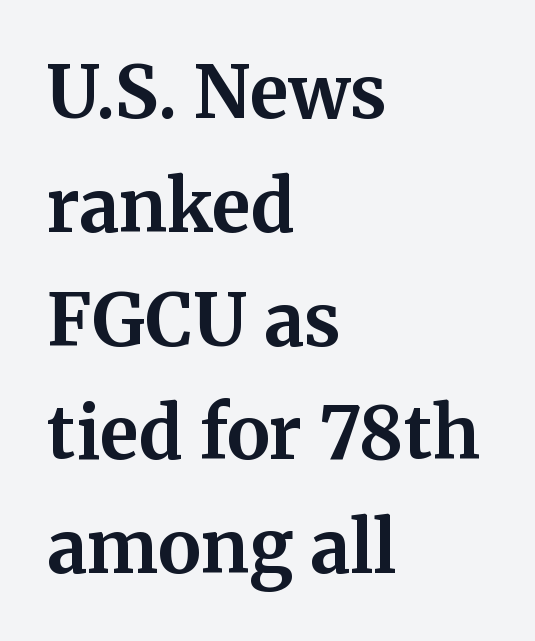
The image shows 72 px bold serif type, upright; set left-aligned, normal line spacing (1.58x), normal letter spacing, not underlined; medium stroke contrast and a medium x-height.
